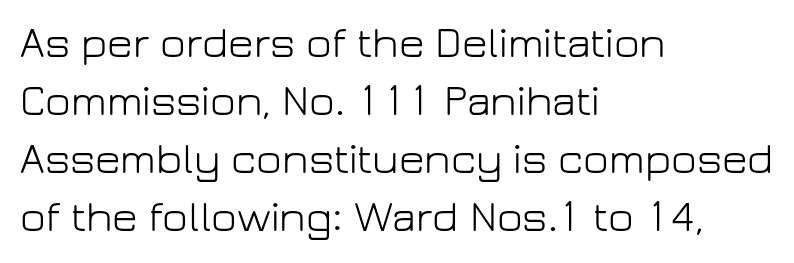
Proportional: the letters do not fall into vertical columns. The leading is moderate, giving the passage an even texture. Is the stroke heavy? The answer is a plain regular-or-lighter. The type is set solid horizontally, with unmodified tracking. Type without underlining.
